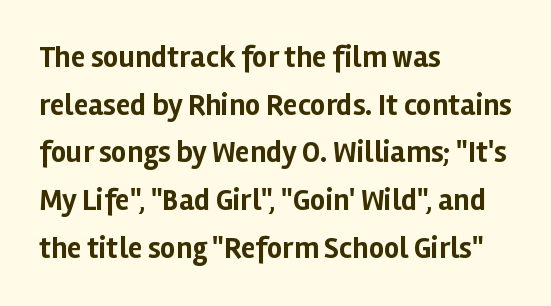
Just letters on the line, the space beneath them empty. The lettering holds an erect, upright posture throughout. This is heavy type, rendered in bold. Casual observation: everything's shoved over to the left. Letter spacing: default. The font family rendered here belongs to the sans-serif group.
